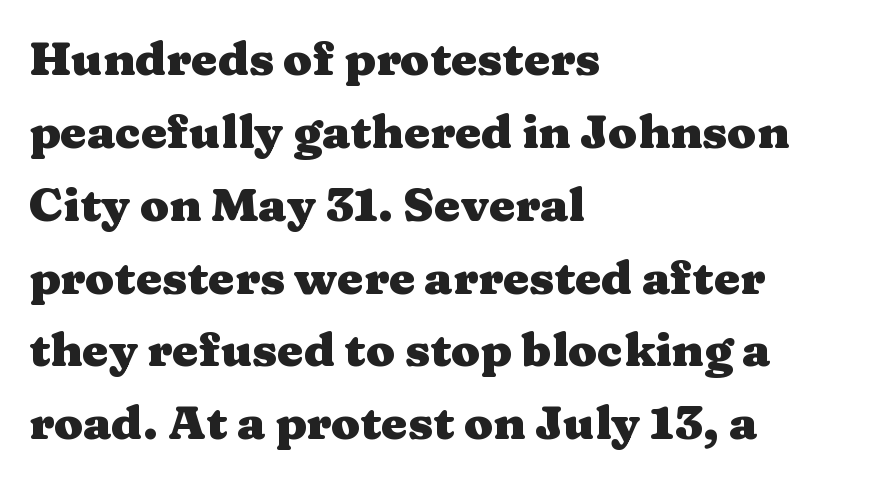
The image shows 47 px heavy, wide serif type, upright; set left-aligned, normal line spacing (1.55x), normal letter spacing, not underlined; medium stroke contrast and a medium x-height.
